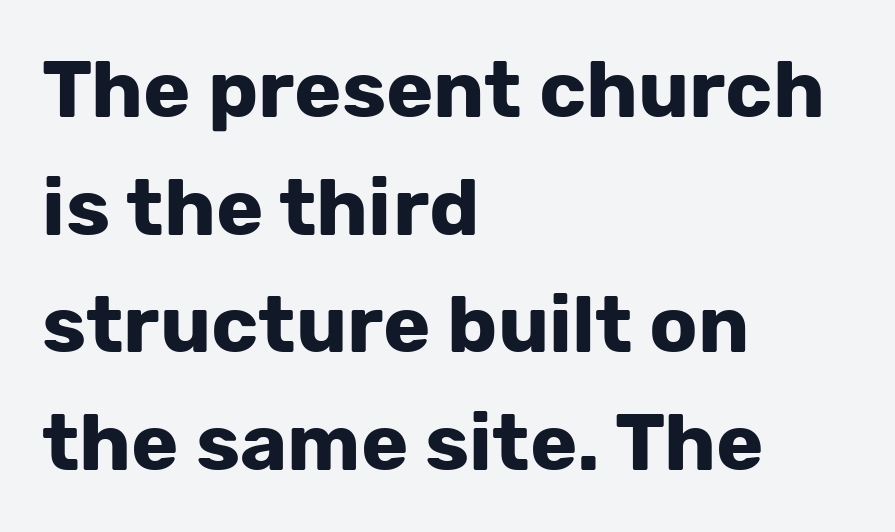
The image shows 80 px bold sans-serif type, upright; set left-aligned, normal line spacing (1.47x), normal letter spacing, not underlined; low stroke contrast and a medium x-height.
